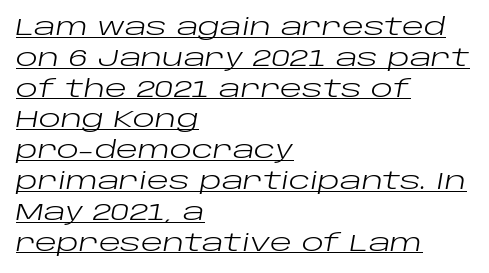
Vertically, the passage feels balanced, rows spaced as you'd expect. Compared with a typical body face, this is equally light or lighter still. The line texture is even and compact thanks to regular tracking. The passage shown is underscored from start to finish. The rendering applies a slant to the glyphs.
